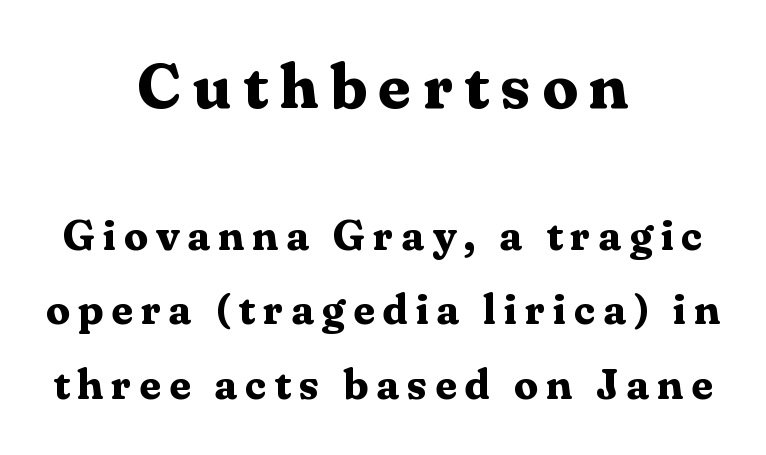
Q: Is the text bold? A: Yes.
Q: Is the text italic (slanted)? A: No, it is upright.
Q: Is the typeface a serif or a sans-serif typeface? A: Serif.
Q: Is the text underlined? A: No.
Q: How is the paragraph aligned? A: Centered.
Q: Which block of text is set in a larger size, the first (top) or the second (bottom)? A: The first (top) one.
Q: Width (condensed, normal, or wide)? A: Normal.
Q: Stroke contrast? A: Medium.
Q: x-height? A: Medium.
Q: Monospaced? A: No.
